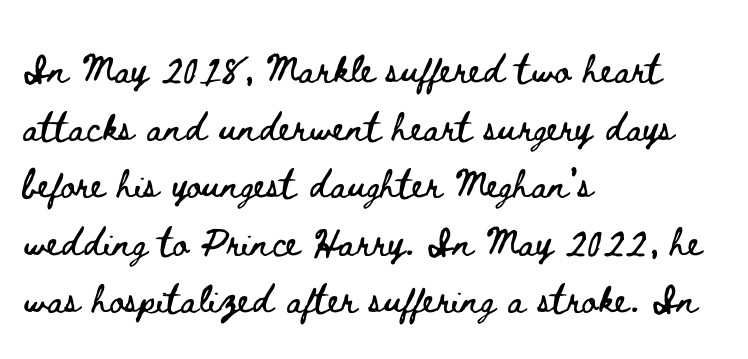
The typesetter chose a ragged-right arrangement here. Honestly, the row spacing looks completely unremarkable. Check under the words: just untouched page. No extra tracking has been applied to these lines. Looks like regular typesetting: each glyph gets only the width it needs.
